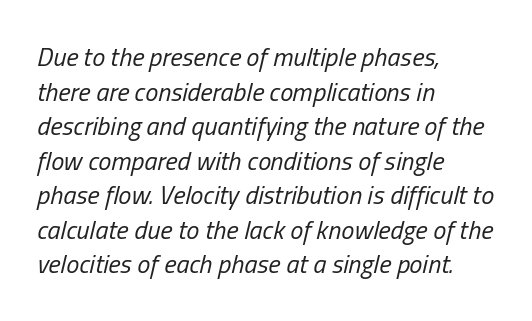
{"italic": "yes", "lean": "right", "slant_degrees": 13, "bold": "no", "underline": "no", "align": "left", "line_spacing": "normal", "line_spacing_ratio": 1.33, "letter_spacing": "normal", "letter_spacing_em": 0.0, "glyph_px": 26}
